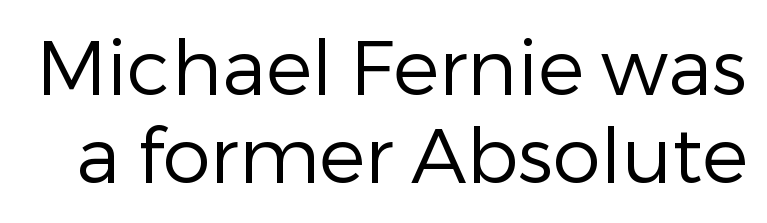
The image shows 77 px regular-weight sans-serif type, upright; set tight line spacing (1.14x), normal letter spacing, not underlined; low stroke contrast and a medium x-height.
